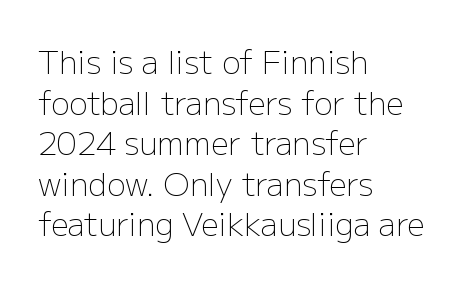
{"serif": "no", "italic": "no", "bold": "no", "weight": "light", "width": "normal", "stroke_contrast": "low", "x_height": "medium", "monospaced": "no", "underline": "no", "align": "left", "line_spacing": "normal", "line_spacing_ratio": 1.31, "letter_spacing": "normal", "letter_spacing_em": 0.0, "glyph_px": 31}
